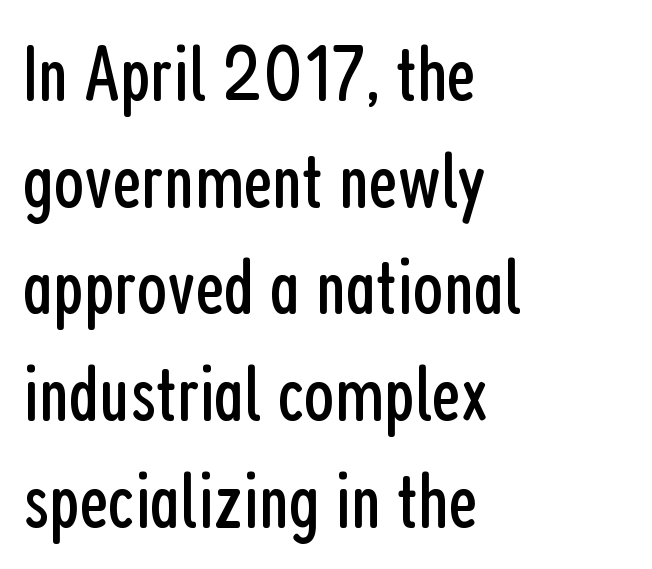
The image shows 79 px regular-weight, condensed sans-serif type, upright; set left-aligned, normal line spacing (1.35x), normal letter spacing, not underlined; low stroke contrast and a medium x-height.
